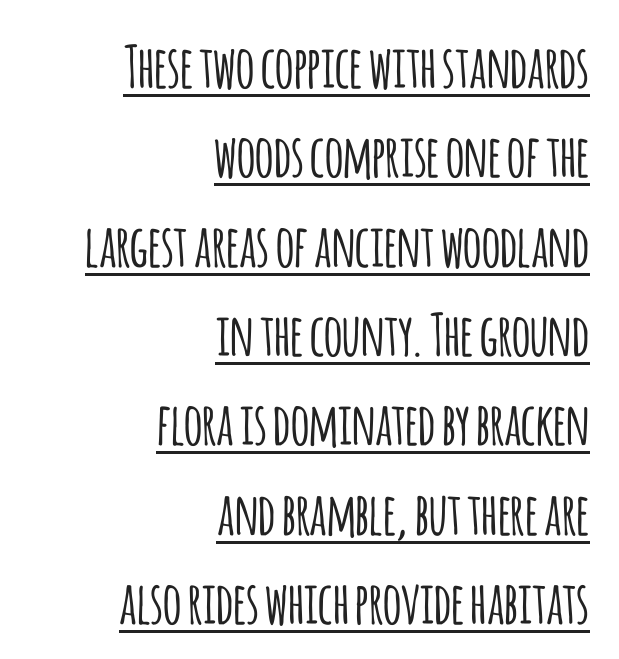
Q: Is the text italic (slanted)? A: No, it is upright.
Q: Is the typeface a serif or a sans-serif typeface? A: Sans-serif.
Q: Is the text underlined? A: Yes.
Q: How is the paragraph aligned? A: Right-aligned.
Q: Is the spacing between letters normal or unusually wide? A: Normal.
Q: Is the spacing between lines tight, normal or loose? A: Normal.
Q: Width (condensed, normal, or wide)? A: Condensed.
Q: Stroke contrast? A: Low.
Q: x-height? A: Large.
Q: Monospaced? A: No.
